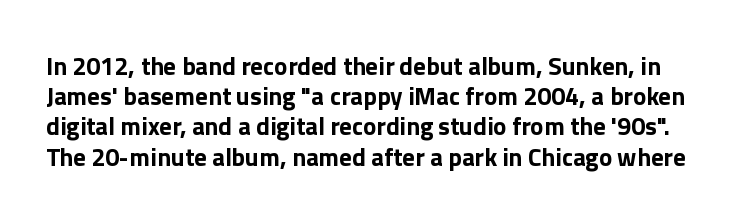
{"italic": "no", "bold": "yes", "underline": "no", "line_spacing_ratio": 1.21, "letter_spacing": "normal", "letter_spacing_em": 0.0, "glyph_px": 25}
